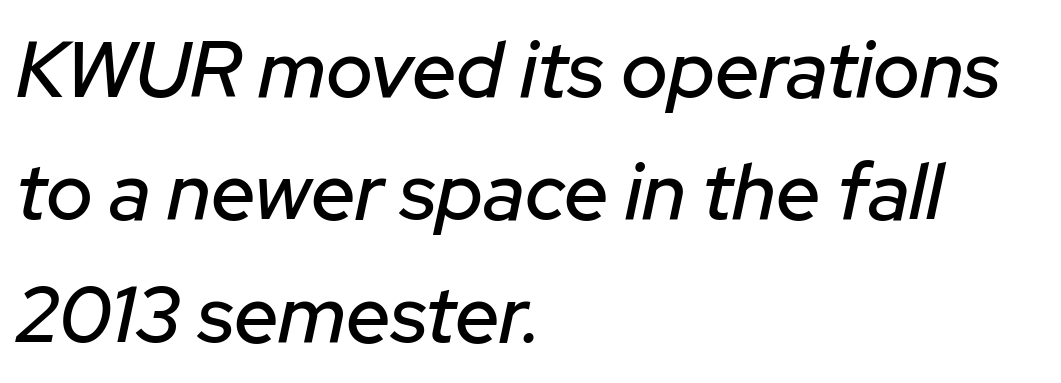
{"italic": "yes", "lean": "right", "slant_degrees": 12, "width": "normal", "stroke_contrast": "low", "x_height": "medium", "monospaced": "no", "underline": "no", "align": "left", "line_spacing": "normal", "line_spacing_ratio": 1.55, "letter_spacing": "normal", "letter_spacing_em": 0.0, "glyph_px": 79}
